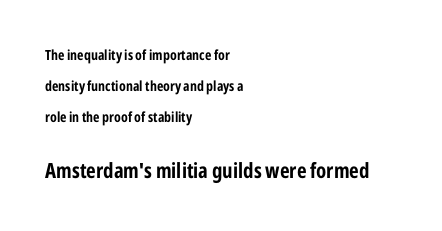
The image shows 21 px bold type, upright; set left-aligned, loose line spacing (2.23x), normal letter spacing, not underlined; the second (bottom) block is 1.5x larger.
